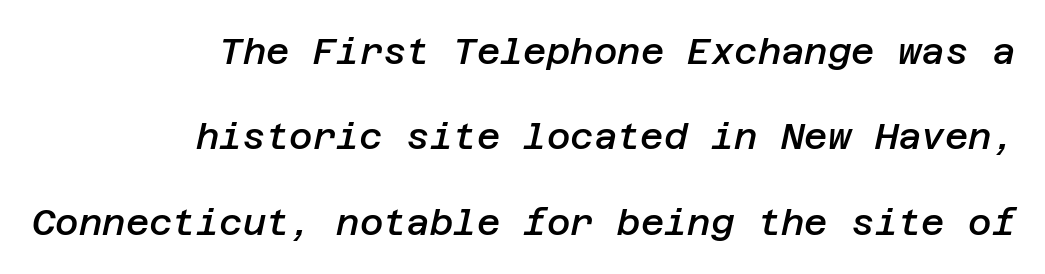
Q: Is the text bold? A: Semi-bold.
Q: Is the text italic (slanted)? A: Yes, it leans right by about 12 degrees.
Q: Is the text underlined? A: No.
Q: How is the paragraph aligned? A: Right-aligned.
Q: Is the spacing between letters normal or unusually wide? A: Normal.
Q: Is the spacing between lines tight, normal or loose? A: Loose.
Q: Width (condensed, normal, or wide)? A: Normal.
Q: Stroke contrast? A: Low.
Q: x-height? A: Large.
